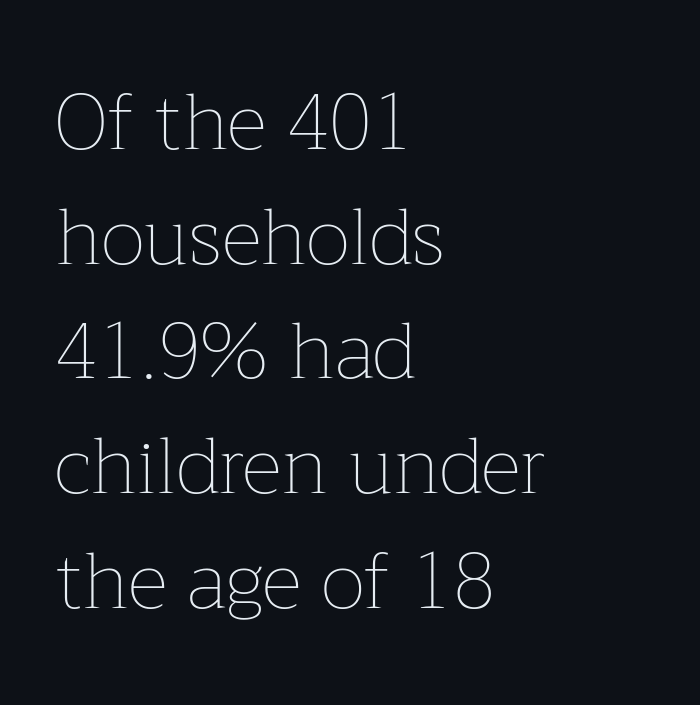
The image shows 78 px thin type, upright; set left-aligned, normal line spacing (1.47x), normal letter spacing, not underlined; low stroke contrast and a medium x-height.
